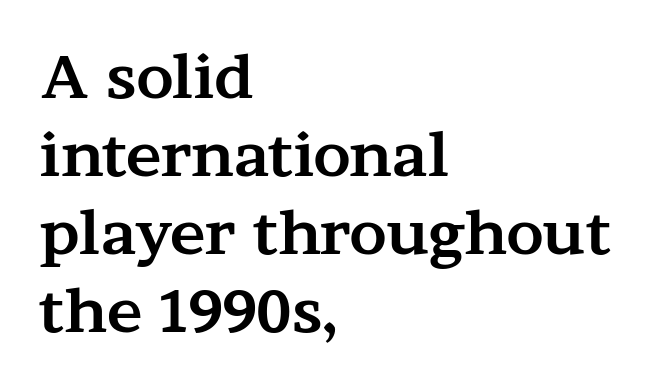
{"serif": "yes", "italic": "no", "bold": "yes", "weight": "bold", "width": "wide", "stroke_contrast": "medium", "x_height": "medium", "monospaced": "no", "underline": "no", "align": "left", "line_spacing": "normal", "line_spacing_ratio": 1.3, "letter_spacing": "normal", "letter_spacing_em": 0.0, "glyph_px": 60}
